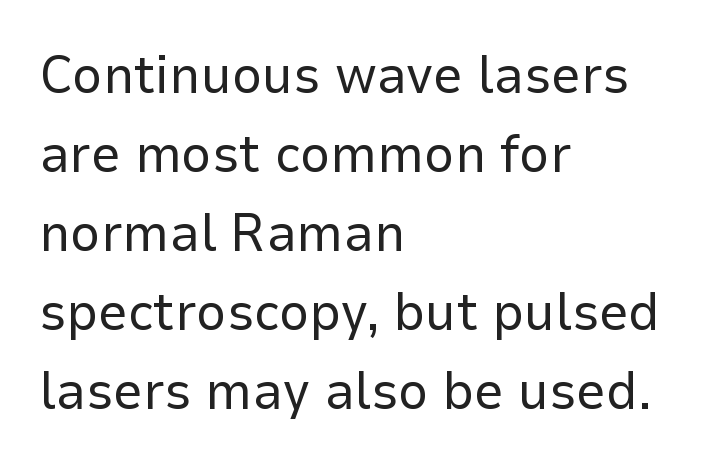
The image shows 53 px regular-weight sans-serif type, upright; set left-aligned, normal line spacing (1.49x), normal letter spacing, not underlined; low stroke contrast and a medium x-height.
